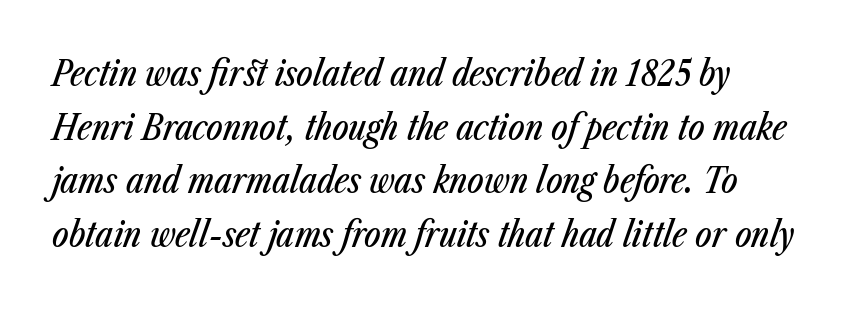
{"italic": "yes", "lean": "right", "slant_degrees": 23, "width": "condensed", "stroke_contrast": "low", "x_height": "medium", "monospaced": "no", "underline": "no", "line_spacing": "normal", "line_spacing_ratio": 1.53, "letter_spacing": "normal", "letter_spacing_em": 0.0, "glyph_px": 35}
